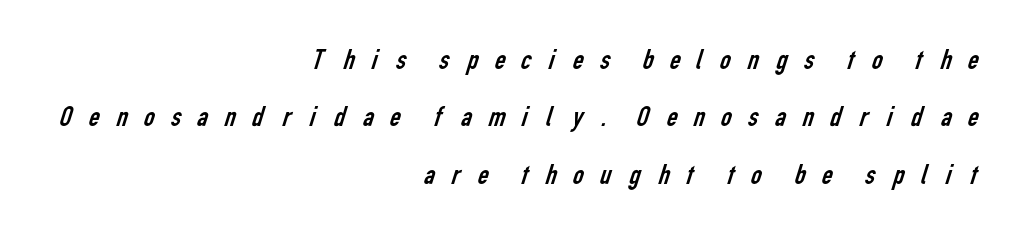
Q: Is the text bold? A: No.
Q: Is the typeface a serif or a sans-serif typeface? A: Sans-serif.
Q: Is the text underlined? A: No.
Q: How is the paragraph aligned? A: Right-aligned.
Q: Is the spacing between letters normal or unusually wide? A: Unusually wide.
Q: Is the spacing between lines tight, normal or loose? A: Loose.
Q: Width (condensed, normal, or wide)? A: Condensed.
Q: Stroke contrast? A: Low.
Q: x-height? A: Medium.
Q: Monospaced? A: No.
